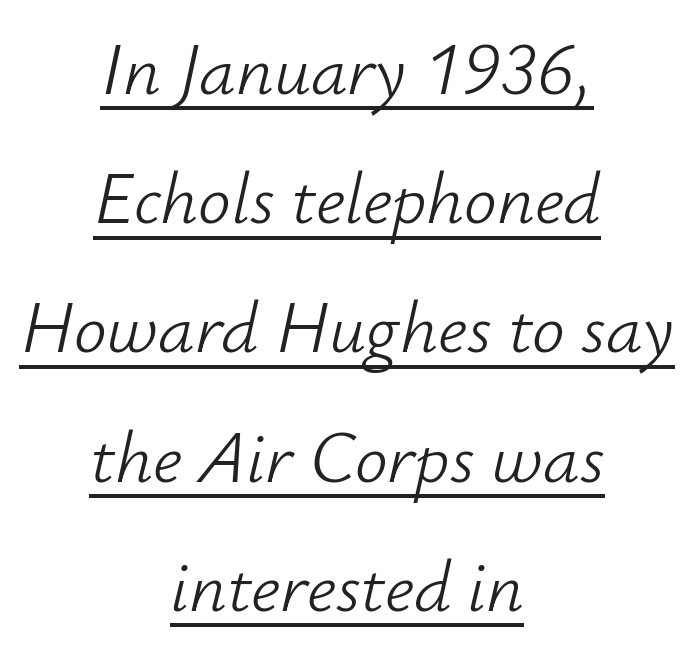
Varying glyph widths throughout — classic text-font behaviour. Notice how the stems are inclined rather than vertical — that's the hallmark of italics. Observe the ordinary spacing: letters are neighbours, not strangers. Weight: regular or lighter.
